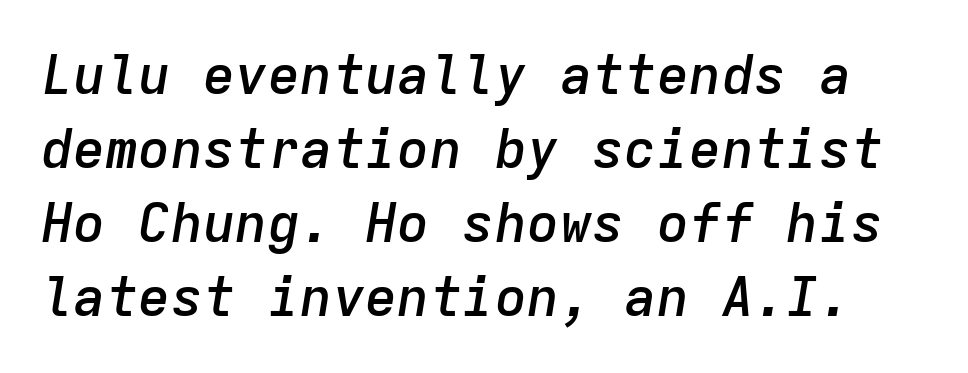
The passage shown is typed in a monospace face where columns stay perfectly aligned. Short note: letters normally spaced. A typesetter would mark this as italic. What weight is shown? A semibold, between regular and bold.
